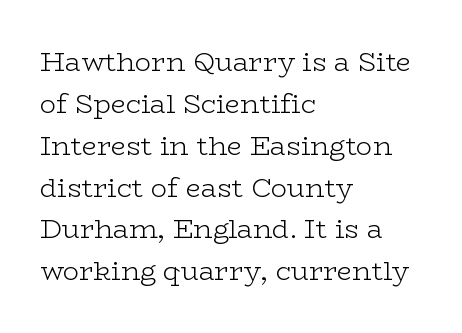
Q: Is the text bold? A: No.
Q: Is the text italic (slanted)? A: No, it is upright.
Q: Is the text underlined? A: No.
Q: How is the paragraph aligned? A: Left-aligned.
Q: Is the spacing between letters normal or unusually wide? A: Normal.
Q: Is the spacing between lines tight, normal or loose? A: Normal.
